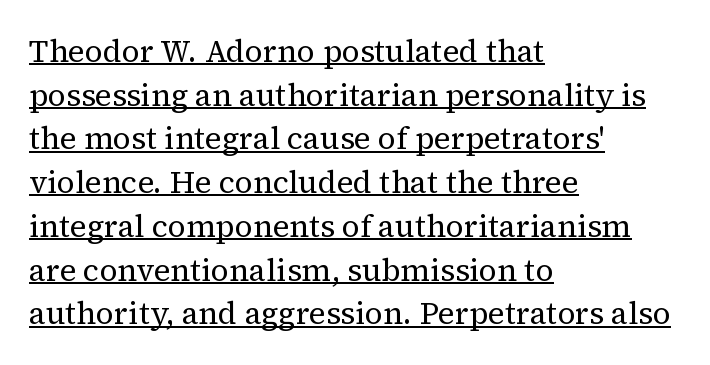
Q: Is the text bold? A: No.
Q: Is the text italic (slanted)? A: No, it is upright.
Q: Is the typeface a serif or a sans-serif typeface? A: Serif.
Q: Is the text underlined? A: Yes.
Q: How is the paragraph aligned? A: Left-aligned.
Q: Is the spacing between letters normal or unusually wide? A: Normal.
Q: Is the spacing between lines tight, normal or loose? A: Normal.
Q: Width (condensed, normal, or wide)? A: Normal.
Q: Stroke contrast? A: Medium.
Q: x-height? A: Medium.
Q: Monospaced? A: No.
